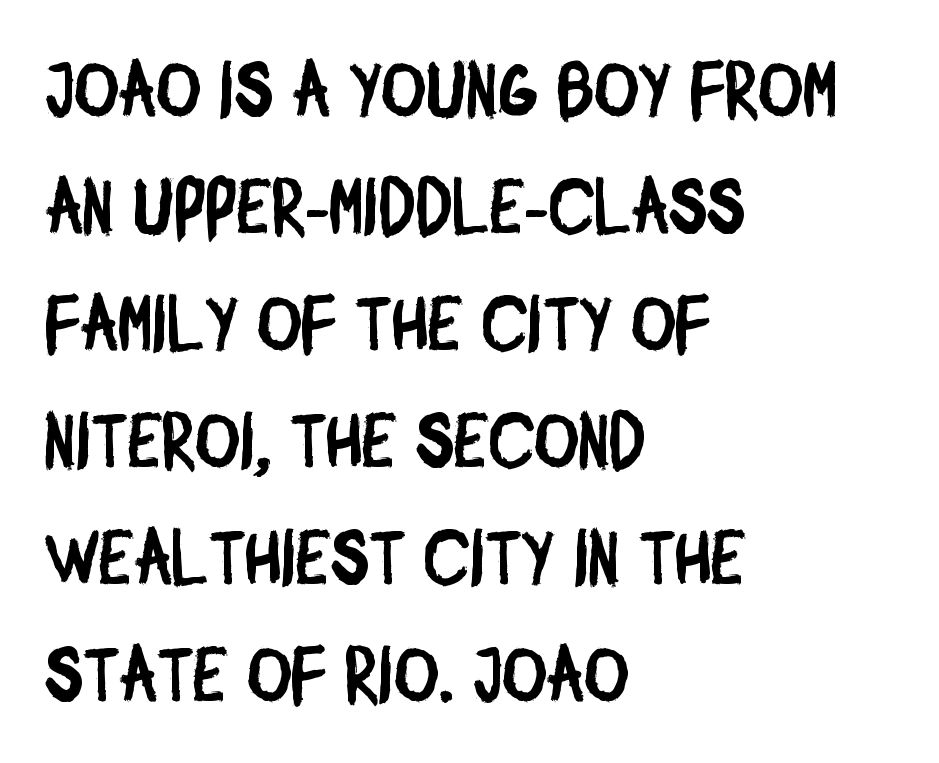
There is no visible air inserted between adjacent glyphs. The text block is weighted toward the left margin, trailing off unevenly rightward. Check the space under the baseline: it is left empty. Typographically, this falls in the sans-serif category. Do the characters align in a grid? No, the font is proportional. Students, observe: this is what conventionally led text looks like.
